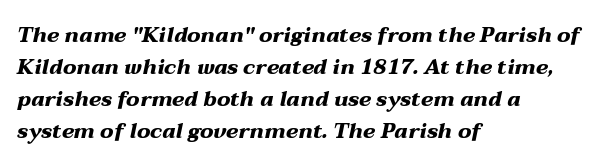
Characters are canted at an angle relative to the baseline's perpendicular. Stroke thickness is high; the sample reads as a true bold. Typeset ragged right — the left edge is the straight one. Quick note: interline space is typical. The glyphs are unaccompanied by any horizontal stroke below them.
